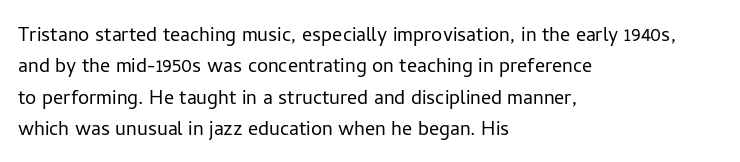
Q: Is the text bold? A: No.
Q: Is the text italic (slanted)? A: No, it is upright.
Q: Is the text underlined? A: No.
Q: How is the paragraph aligned? A: Left-aligned.
Q: Is the spacing between letters normal or unusually wide? A: Normal.
Q: Is the spacing between lines tight, normal or loose? A: Normal.
